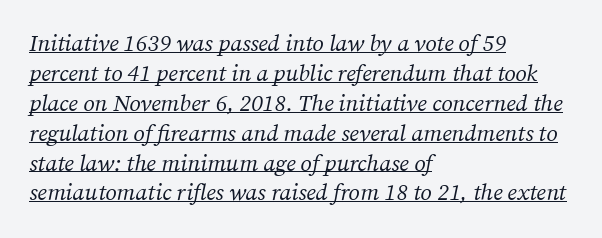
The image shows 23 px text type, italic (leaning right); set left-aligned, normal line spacing (1.3x), normal letter spacing, underlined.
